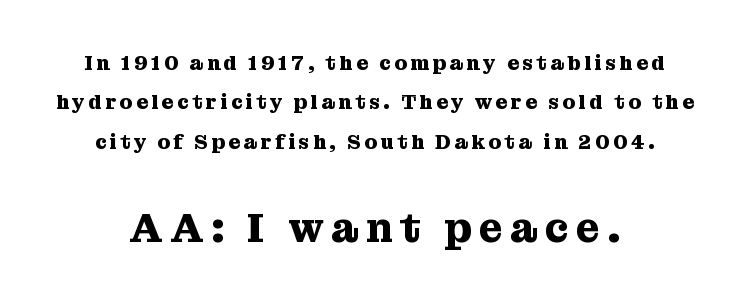
{"serif": "yes", "italic": "no", "bold": "yes", "weight": "heavy", "width": "normal", "stroke_contrast": "medium", "x_height": "medium", "monospaced": "no", "underline": "no", "align": "center", "line_spacing": "loose", "line_spacing_ratio": 1.97, "larger_block": "second", "size_ratio": 2.05, "glyph_px": 41}
